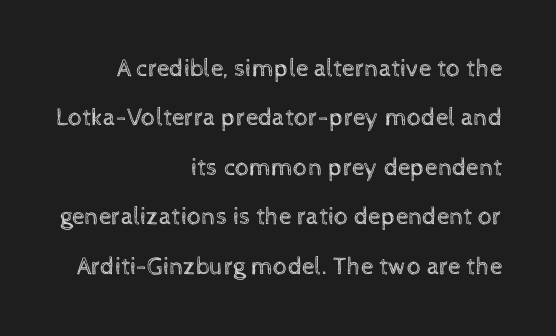
Leading is clearly above the norm, producing a sparse column. Only glyphs here, with clear space below each row. Students, note that the glyphs here touch the page at normal intervals. This is the regular roman posture of the typeface.
